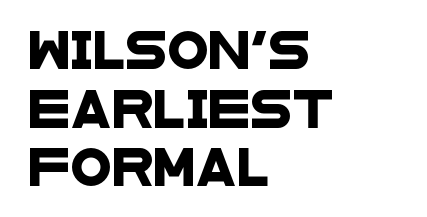
Q: Is the typeface a serif or a sans-serif typeface? A: Sans-serif.
Q: Is the text underlined? A: No.
Q: How is the paragraph aligned? A: Left-aligned.
Q: Is the spacing between letters normal or unusually wide? A: Normal.
Q: Is the spacing between lines tight, normal or loose? A: Normal.
Q: Width (condensed, normal, or wide)? A: Wide.
Q: Stroke contrast? A: Low.
Q: x-height? A: Large.
Q: Monospaced? A: No.
